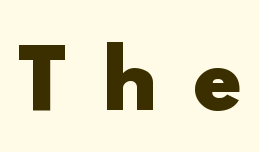
Does the lettering tilt? It doesn't — this is upright. Grotesque or geometric, the face here clearly has no serifs. The space beneath each line is pristine and unruled. Here the glyphs are tracked loosely, breaking word shapes into spaced letters. Each letter keeps its own natural width here, so spacing adapts to shape. The face used here has the dense, thick strokes of a bold.
